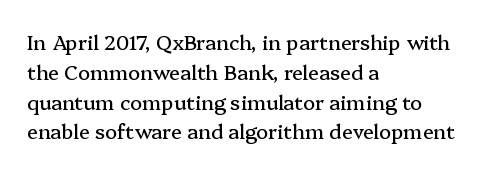
The image shows 20 px text type, upright; set left-aligned, normal line spacing (1.49x), normal letter spacing, not underlined.
